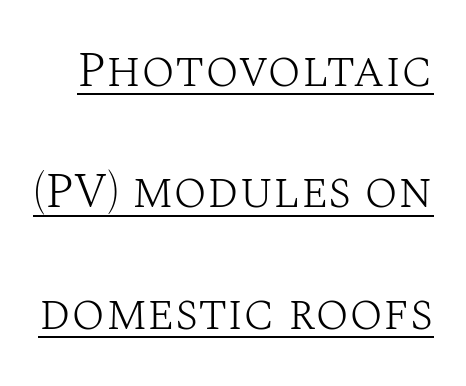
Q: Is the text bold? A: No.
Q: Is the text italic (slanted)? A: No, it is upright.
Q: Is the typeface a serif or a sans-serif typeface? A: Serif.
Q: Is the text underlined? A: Yes.
Q: Is the spacing between letters normal or unusually wide? A: Normal.
Q: Is the spacing between lines tight, normal or loose? A: Loose.
Q: Width (condensed, normal, or wide)? A: Normal.
Q: Stroke contrast? A: Medium.
Q: x-height? A: Large.
Q: Monospaced? A: No.
